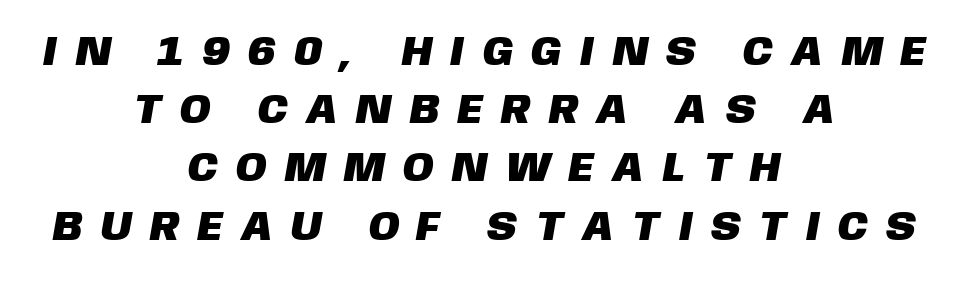
The typesetter chose a symmetrical, centered arrangement here. Are there feet on the stems? There aren't — it's a sans. A normal amount of white space separates one row of letters from the next. Short note: letters widely spaced. Words float on clear page, feet unadorned.
